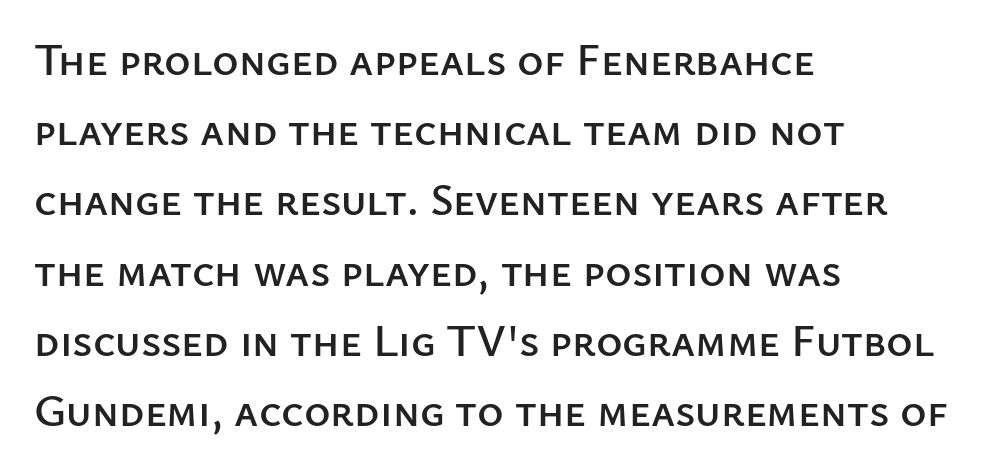
The foot of each line stays bare and open. Alignment: flush left. I'd call this a sans setting — the letters go barefoot. Here the designer chose a conventional face with non-uniform glyph widths.
